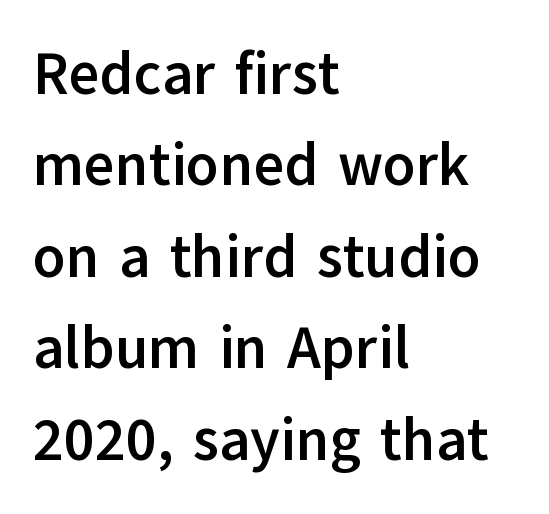
The image shows 59 px semibold sans-serif type, upright; set left-aligned, normal line spacing (1.55x), normal letter spacing, not underlined; low stroke contrast and a medium x-height.
